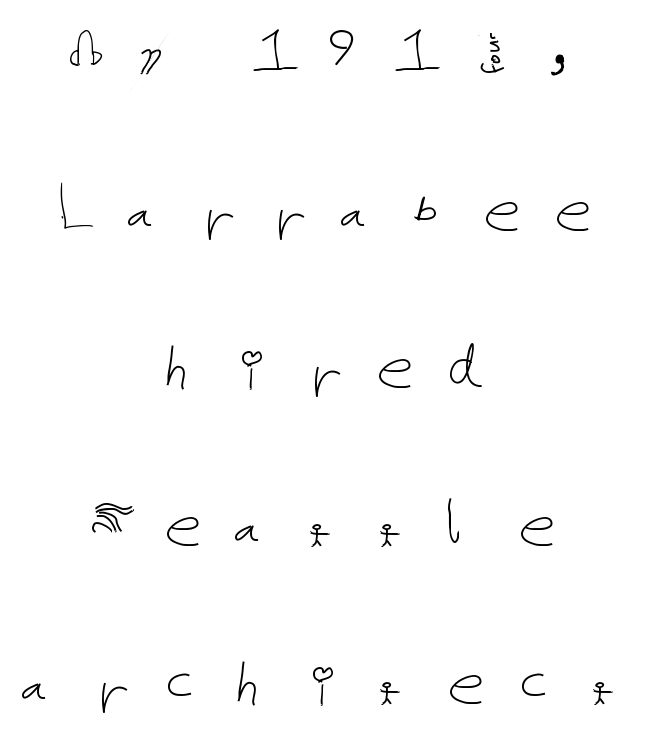
This rendering widens character spacing well past its baseline value. The typesetting does not lean heavy: it is not bold. Whoever set this chose breathing room over compactness in the vertical rhythm. Quick note: not italic, upright. The words here are not underlined. Layout note: lines centered.
